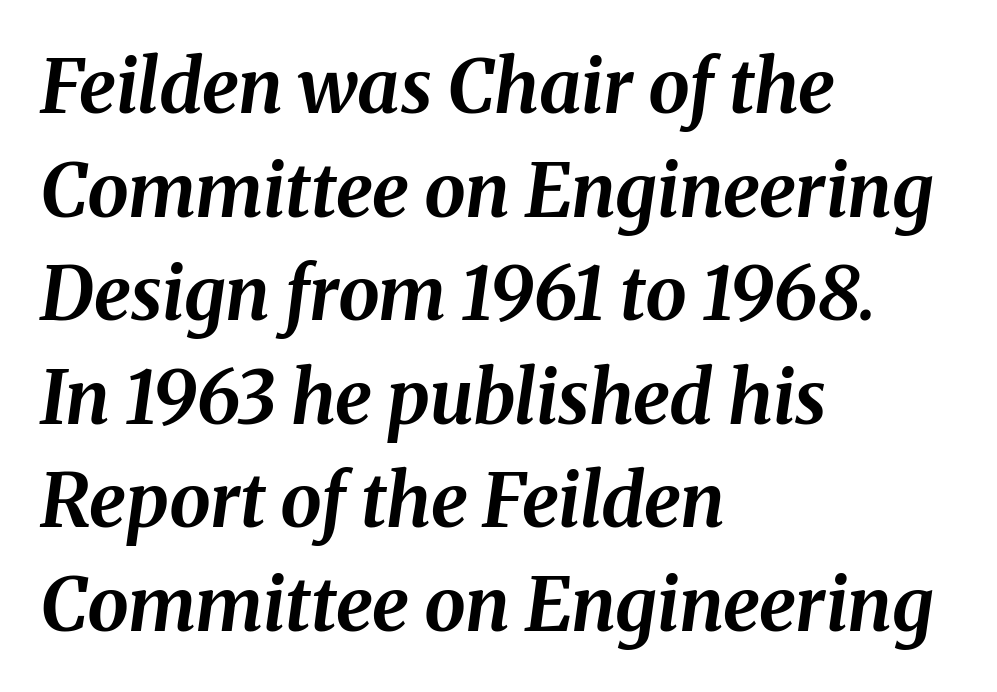
Check under the words: just untouched page. Do the characters align in a grid? No, the font is proportional. The letters sit at their default tracking, neither squeezed nor spread. Compared with a centered layout, this one pins lines to the left instead. Does the weight exceed regular? Yes, all the way to bold. The rendering applies a slant to the glyphs.
